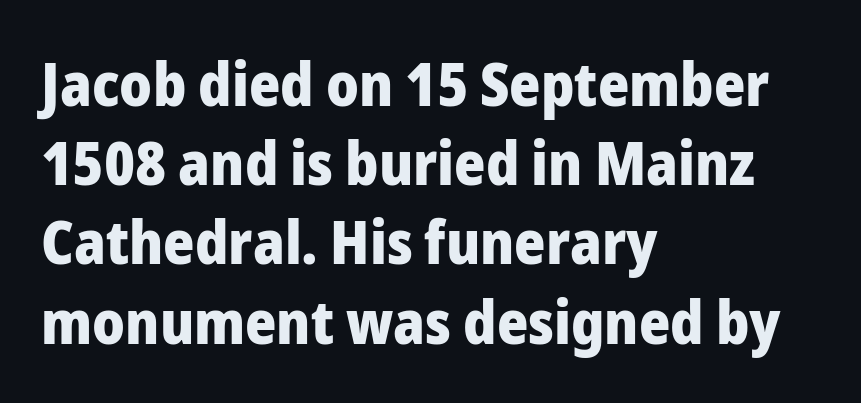
The image shows 60 px heavy sans-serif type, upright; set left-aligned, normal line spacing (1.32x), normal letter spacing, not underlined; low stroke contrast and a medium x-height.
